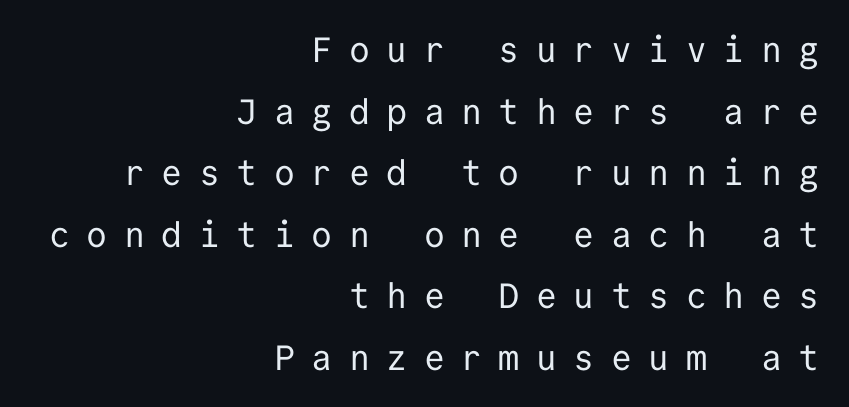
Q: Is the text bold? A: No.
Q: Is the text italic (slanted)? A: No, it is upright.
Q: Is the typeface a serif or a sans-serif typeface? A: Sans-serif.
Q: Is the text underlined? A: No.
Q: How is the paragraph aligned? A: Right-aligned.
Q: Is the spacing between letters normal or unusually wide? A: Unusually wide.
Q: Width (condensed, normal, or wide)? A: Normal.
Q: Stroke contrast? A: Low.
Q: x-height? A: Medium.
Q: Monospaced? A: Yes.
